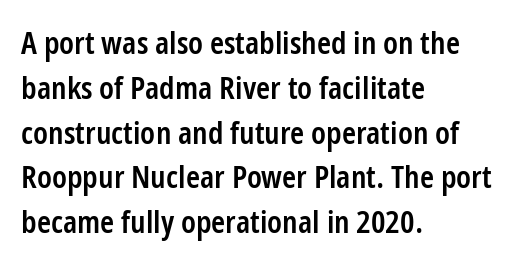
The image shows 32 px semibold, condensed sans-serif type, upright; set left-aligned, normal line spacing (1.4x), normal letter spacing, not underlined; low stroke contrast and a medium x-height.
